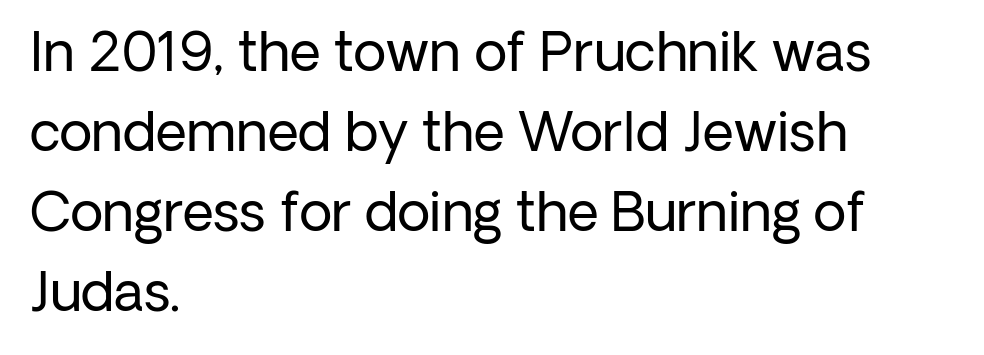
The image shows 54 px regular-weight sans-serif type, upright; set left-aligned, normal line spacing (1.48x), normal letter spacing, not underlined; low stroke contrast and a medium x-height.
